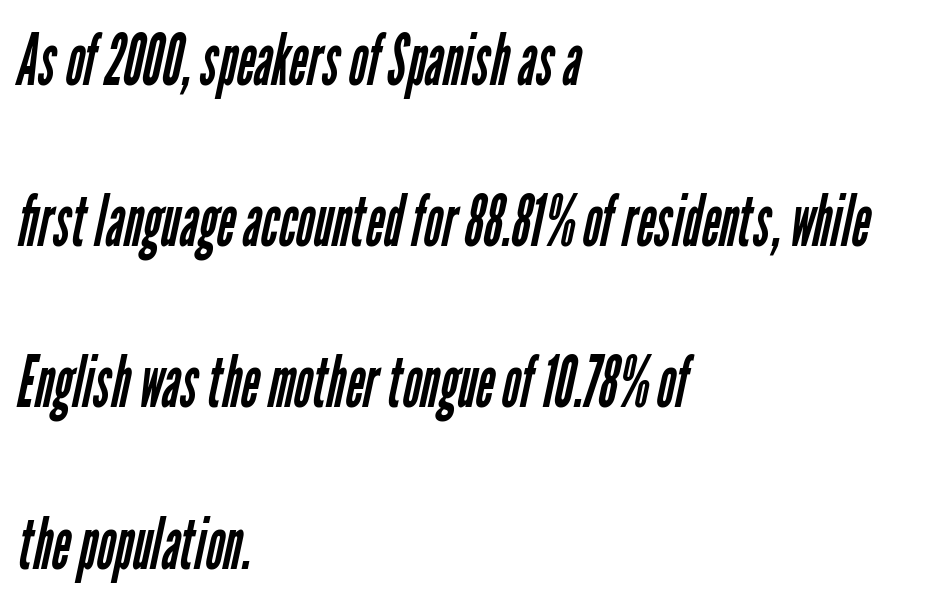
{"serif": "no", "bold": "no", "weight": "regular", "width": "condensed", "stroke_contrast": "low", "x_height": "medium", "monospaced": "no", "underline": "no", "align": "left", "line_spacing": "loose", "line_spacing_ratio": 2.27, "letter_spacing": "normal", "letter_spacing_em": 0.0, "glyph_px": 71}
